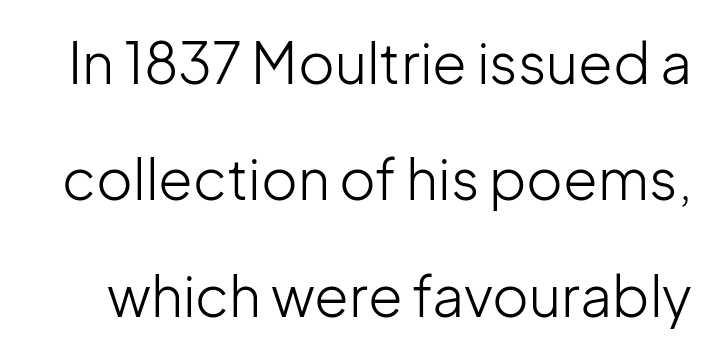
Q: Is the text bold? A: No.
Q: Is the text italic (slanted)? A: No, it is upright.
Q: Is the typeface a serif or a sans-serif typeface? A: Sans-serif.
Q: Is the text underlined? A: No.
Q: Is the spacing between letters normal or unusually wide? A: Normal.
Q: Is the spacing between lines tight, normal or loose? A: Loose.
Q: Width (condensed, normal, or wide)? A: Normal.
Q: Stroke contrast? A: Low.
Q: x-height? A: Medium.
Q: Monospaced? A: No.
